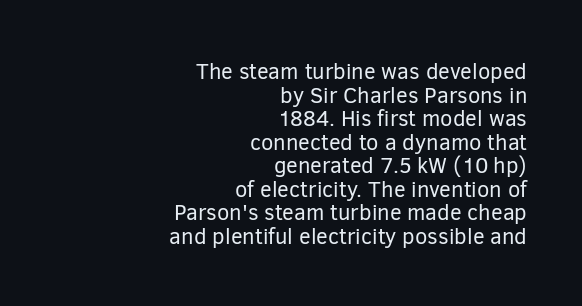
The image shows 22 px text type, upright; set right-aligned, tight line spacing (1.07x), normal letter spacing, not underlined.
